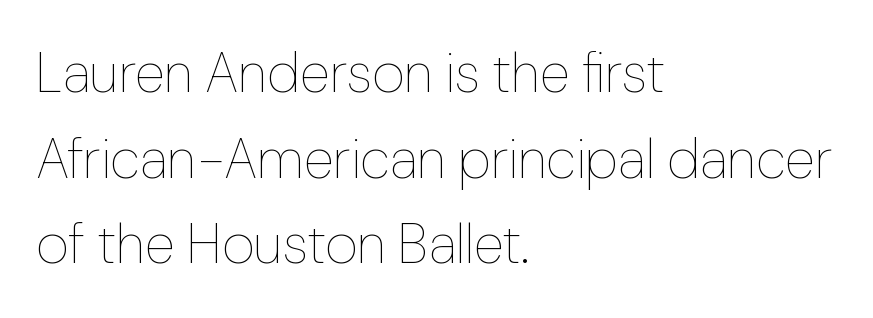
Think standard paragraph weight, or any step lighter than that. Words float on clear page, feet unadorned. The rag falls on the right side of this text block. The face used here is proportionally spaced, like ordinary book or web type. Notice how the stems are strictly vertical — no italics here.
